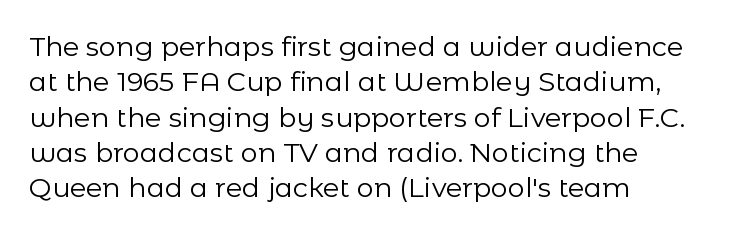
Q: Is the text bold? A: No.
Q: Is the text italic (slanted)? A: No, it is upright.
Q: Is the text underlined? A: No.
Q: How is the paragraph aligned? A: Left-aligned.
Q: Is the spacing between letters normal or unusually wide? A: Normal.
Q: Is the spacing between lines tight, normal or loose? A: Normal.
